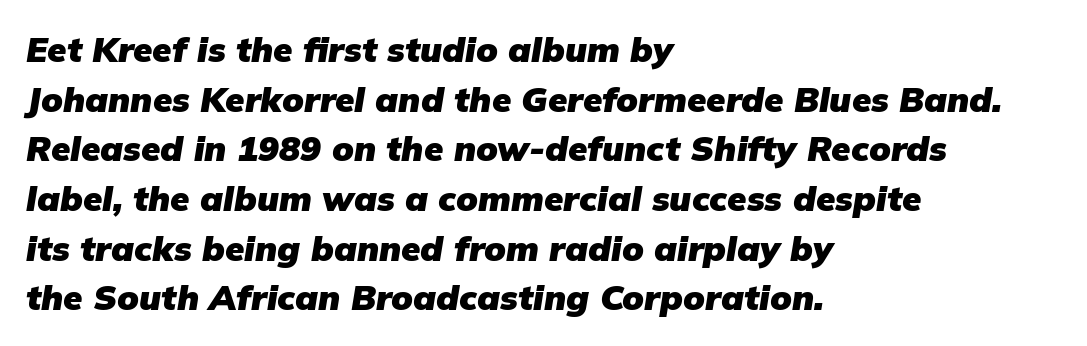
The image shows 35 px heavy type, italic (leaning right); set left-aligned, normal line spacing (1.42x), normal letter spacing, not underlined; low stroke contrast and a medium x-height.
